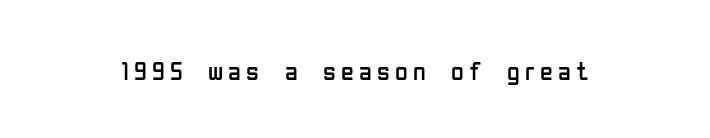
The image shows 26 px text type, upright; set unusually wide letter spacing (+0.2 em), not underlined.
